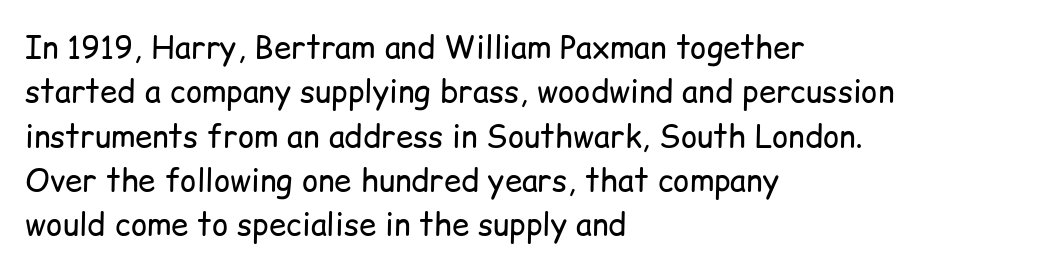
Q: Is the text bold? A: No.
Q: Is the text italic (slanted)? A: No, it is upright.
Q: Is the typeface a serif or a sans-serif typeface? A: Sans-serif.
Q: Is the text underlined? A: No.
Q: How is the paragraph aligned? A: Left-aligned.
Q: Is the spacing between letters normal or unusually wide? A: Normal.
Q: Is the spacing between lines tight, normal or loose? A: Normal.
Q: Width (condensed, normal, or wide)? A: Normal.
Q: Stroke contrast? A: Low.
Q: x-height? A: Medium.
Q: Monospaced? A: No.
